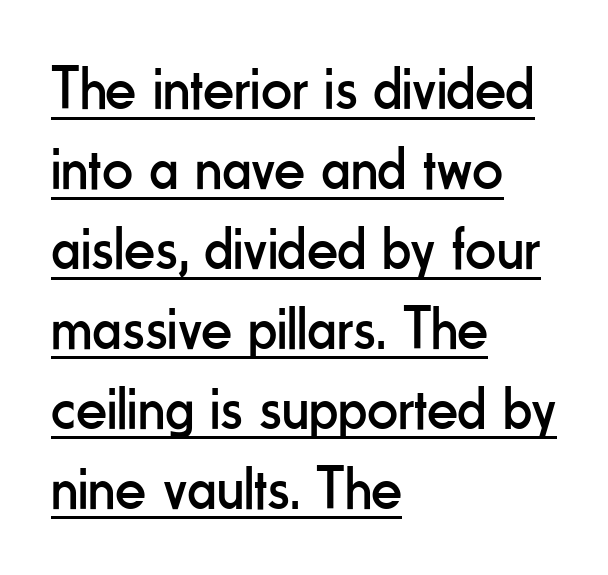
The image shows 61 px regular-weight, condensed sans-serif type, upright; set left-aligned, normal line spacing (1.31x), normal letter spacing, underlined; low stroke contrast and a small x-height.
